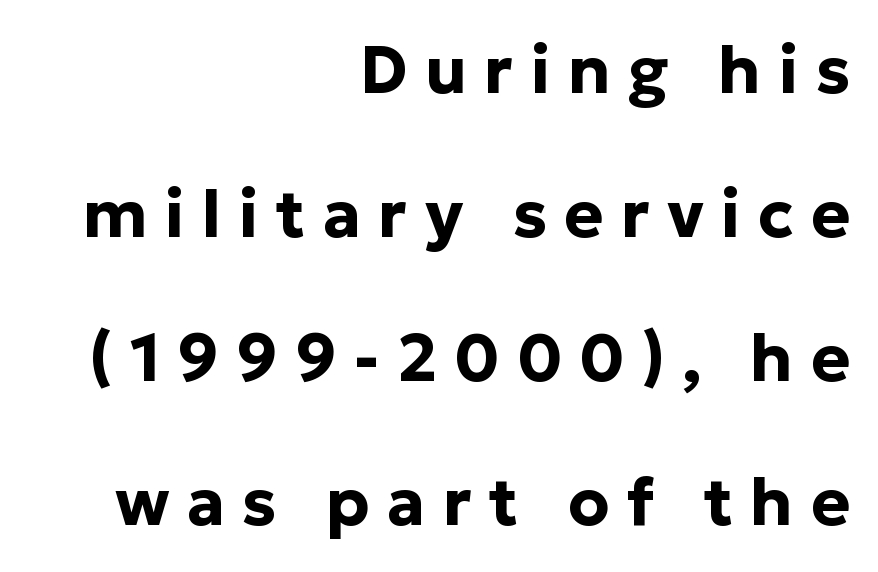
Vertical spacing — loose. Tracking here is generous; glyphs stand well apart from one another. Strokes here are thick enough to call this a true bold. Every character sits straight up, as roman type does. Type style note: lacks serifs.
